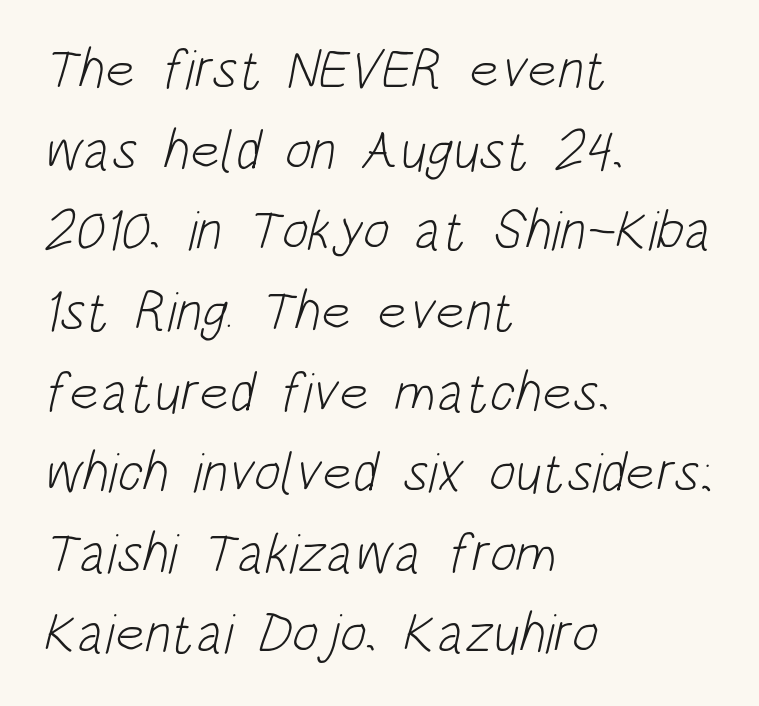
Line spacing here is normal. Typeset ragged right — the left edge is the straight one. The horizontal fit of the characters is conventional and even. Character widths vary here, with narrow letters taking less room than wide ones. Decoration check: the copy has no underline. No letter is thick-stroked: the sample isn't bold.
